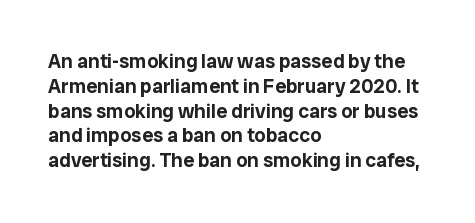
Q: Is the text italic (slanted)? A: No, it is upright.
Q: Is the text underlined? A: No.
Q: How is the paragraph aligned? A: Left-aligned.
Q: Is the spacing between letters normal or unusually wide? A: Normal.
